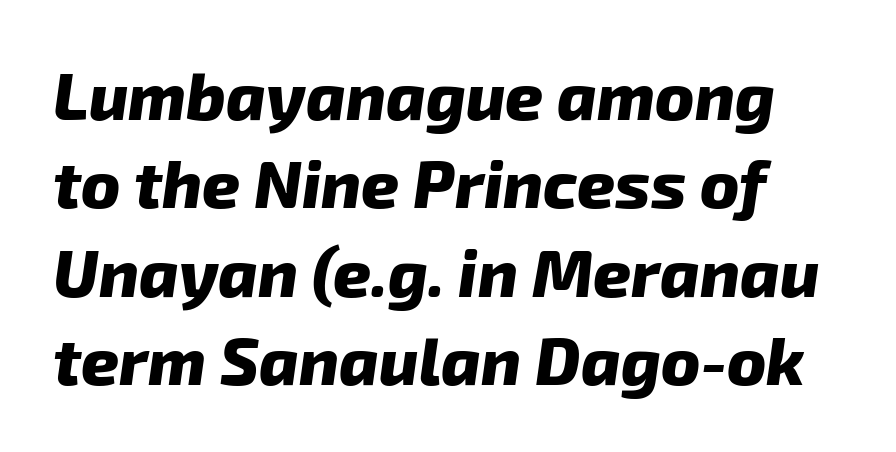
Q: Is the text bold? A: Yes.
Q: Is the typeface a serif or a sans-serif typeface? A: Sans-serif.
Q: Is the text underlined? A: No.
Q: Is the spacing between letters normal or unusually wide? A: Normal.
Q: Is the spacing between lines tight, normal or loose? A: Normal.
Q: Width (condensed, normal, or wide)? A: Normal.
Q: Stroke contrast? A: Low.
Q: x-height? A: Medium.
Q: Monospaced? A: No.
